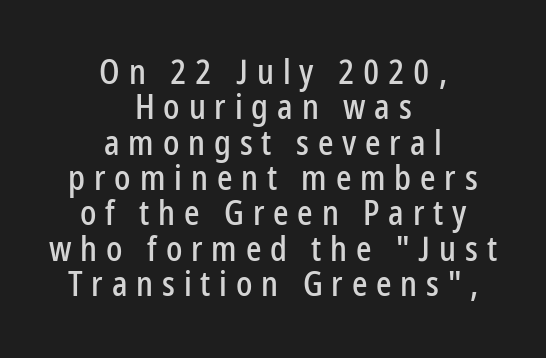
Q: Is the text italic (slanted)? A: No, it is upright.
Q: Is the typeface a serif or a sans-serif typeface? A: Sans-serif.
Q: Is the text underlined? A: No.
Q: How is the paragraph aligned? A: Centered.
Q: Is the spacing between letters normal or unusually wide? A: Unusually wide.
Q: Is the spacing between lines tight, normal or loose? A: Tight.
Q: Width (condensed, normal, or wide)? A: Condensed.
Q: Stroke contrast? A: Low.
Q: x-height? A: Medium.
Q: Monospaced? A: No.
